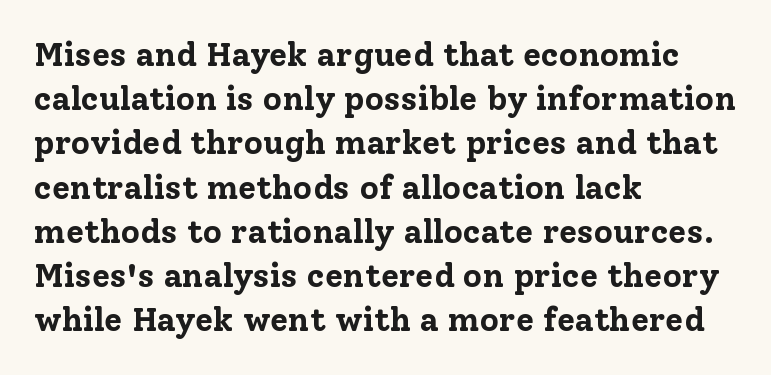
Q: Is the text bold? A: Yes.
Q: Is the text italic (slanted)? A: No, it is upright.
Q: Is the typeface a serif or a sans-serif typeface? A: Serif.
Q: Is the text underlined? A: No.
Q: How is the paragraph aligned? A: Left-aligned.
Q: Is the spacing between letters normal or unusually wide? A: Normal.
Q: Is the spacing between lines tight, normal or loose? A: Normal.
Q: Width (condensed, normal, or wide)? A: Normal.
Q: Stroke contrast? A: Low.
Q: x-height? A: Medium.
Q: Monospaced? A: No.
